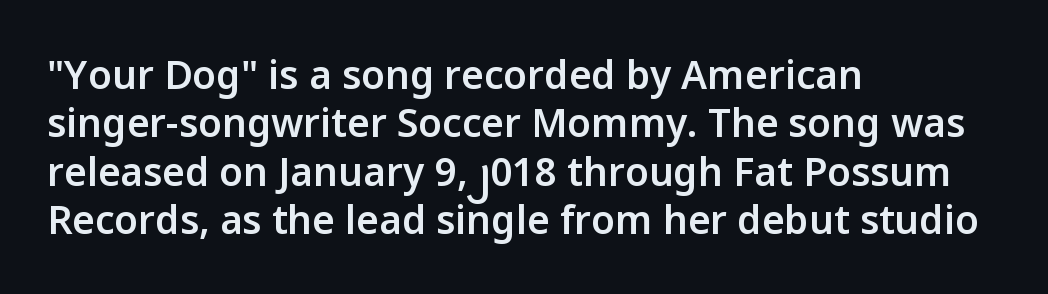
The image shows 39 px semibold sans-serif type, upright; set left-aligned, line spacing 1.24x, normal letter spacing, not underlined; low stroke contrast and a medium x-height.
